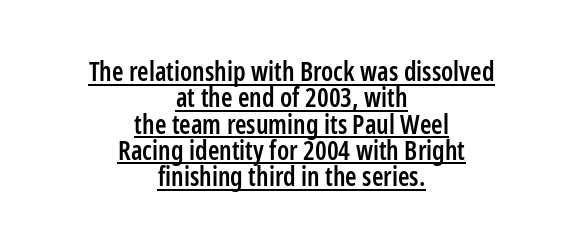
Q: Is the text bold? A: Semi-bold.
Q: Is the text italic (slanted)? A: No, it is upright.
Q: Is the text underlined? A: Yes.
Q: How is the paragraph aligned? A: Centered.
Q: Is the spacing between letters normal or unusually wide? A: Normal.
Q: Is the spacing between lines tight, normal or loose? A: Tight.
